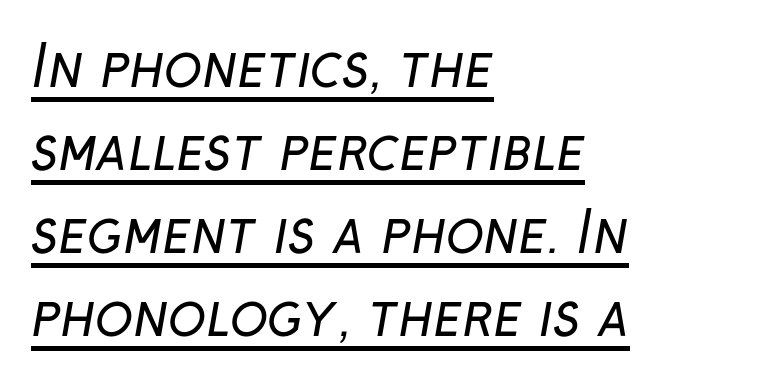
{"serif": "no", "bold": "no", "weight": "regular", "width": "normal", "stroke_contrast": "low", "x_height": "medium", "monospaced": "no", "underline": "yes", "align": "left", "line_spacing": "normal", "line_spacing_ratio": 1.48, "letter_spacing": "normal", "letter_spacing_em": 0.0, "glyph_px": 56}
